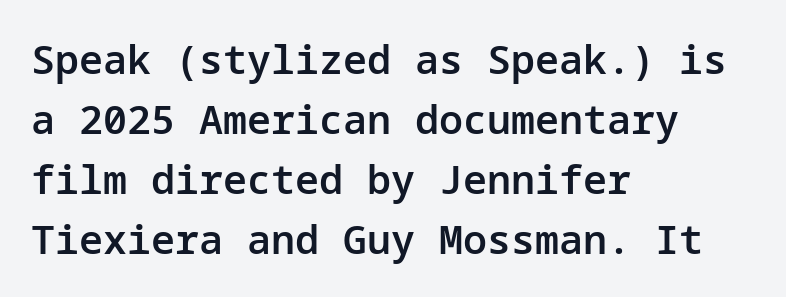
{"serif": "no", "italic": "no", "bold": "semi", "weight": "semibold", "width": "normal", "stroke_contrast": "low", "x_height": "medium", "underline": "no", "align": "left", "line_spacing": "normal", "line_spacing_ratio": 1.5, "letter_spacing": "normal", "letter_spacing_em": 0.0, "glyph_px": 40}
